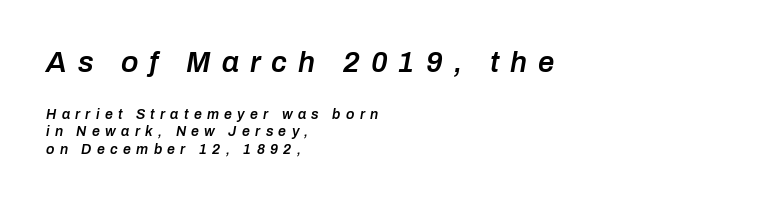
The image shows 29 px semibold type, italic (leaning right); set left-aligned, normal line spacing (1.26x), unusually wide letter spacing (+0.38 em), not underlined; the first (top) block is 2.07x larger; low stroke contrast and a medium x-height.
